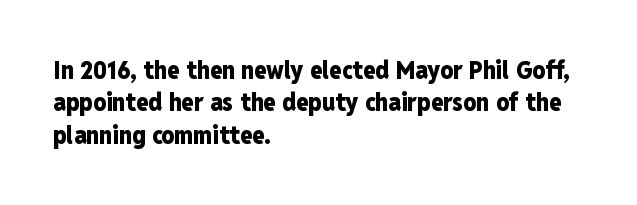
{"italic": "no", "bold": "yes", "underline": "no", "align": "left", "line_spacing": "normal", "line_spacing_ratio": 1.3, "letter_spacing": "normal", "letter_spacing_em": 0.0, "glyph_px": 25}
